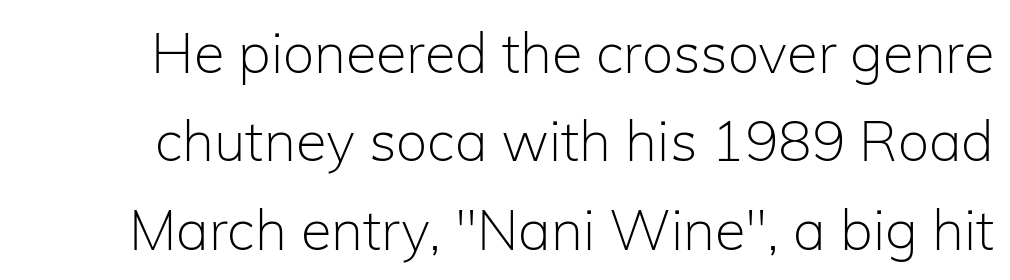
{"serif": "no", "italic": "no", "bold": "no", "weight": "light", "width": "normal", "stroke_contrast": "low", "x_height": "medium", "monospaced": "no", "underline": "no", "line_spacing": "normal", "line_spacing_ratio": 1.58, "letter_spacing": "normal", "letter_spacing_em": 0.0, "glyph_px": 56}
